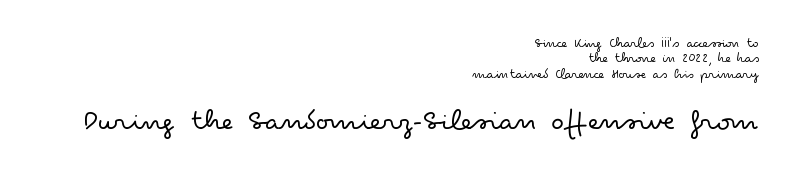
Check the space under the baseline: it is left empty. The block sitting lower on the canvas is the one with enlarged characters. Is this a fixed-width face? No — the glyphs have proportional, varying widths. The rendering shows plain stroke endings on the letterforms — a sans-serif design. Weight: regular or lighter.
